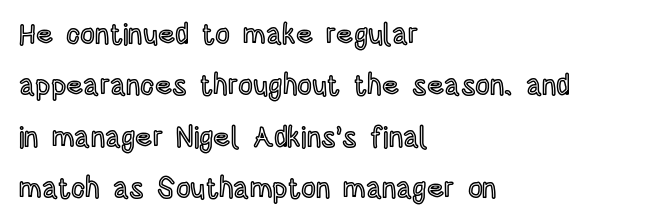
The letters advance in unequal steps, a hallmark of proportional type. Unmarked baselines from the first word to the last. Standard letterfit; no display-style spreading of the glyphs. It's the straight-up-and-down kind of type.
